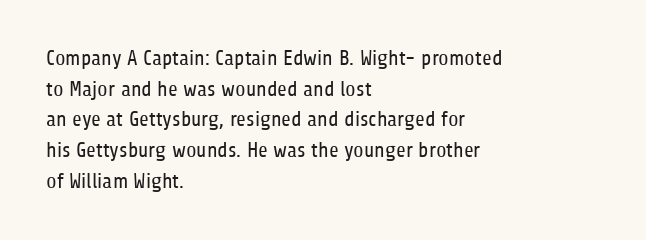
{"italic": "no", "bold": "no", "underline": "no", "align": "left", "line_spacing": "normal", "line_spacing_ratio": 1.46, "letter_spacing": "normal", "letter_spacing_em": 0.0, "glyph_px": 21}
